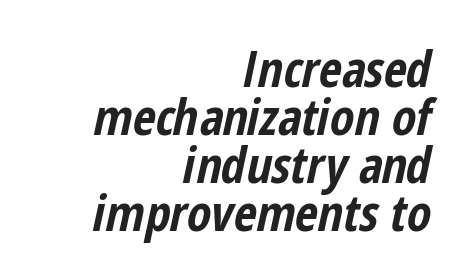
{"italic": "yes", "lean": "right", "slant_degrees": 12, "bold": "yes", "weight": "bold", "width": "condensed", "stroke_contrast": "low", "x_height": "medium", "monospaced": "no", "underline": "no", "align": "right", "line_spacing": "tight", "line_spacing_ratio": 0.96, "letter_spacing": "normal", "letter_spacing_em": 0.0, "glyph_px": 50}
